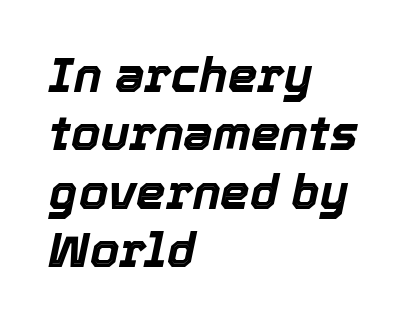
The image shows 47 px bold type, italic (leaning right); set left-aligned, line spacing 1.24x, normal letter spacing, not underlined; a medium x-height.
